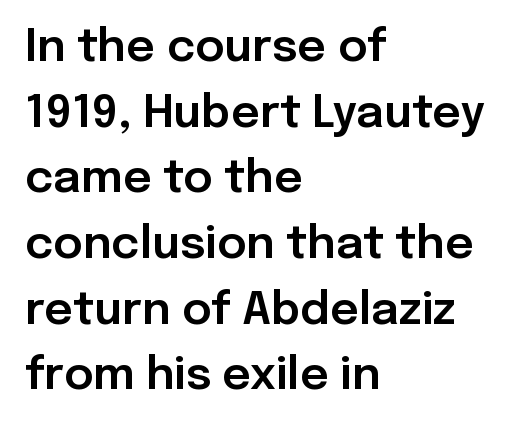
Q: Is the text italic (slanted)? A: No, it is upright.
Q: Is the typeface a serif or a sans-serif typeface? A: Sans-serif.
Q: Is the text underlined? A: No.
Q: How is the paragraph aligned? A: Left-aligned.
Q: Is the spacing between letters normal or unusually wide? A: Normal.
Q: Is the spacing between lines tight, normal or loose? A: Normal.
Q: Width (condensed, normal, or wide)? A: Normal.
Q: Stroke contrast? A: Low.
Q: x-height? A: Medium.
Q: Monospaced? A: No.
